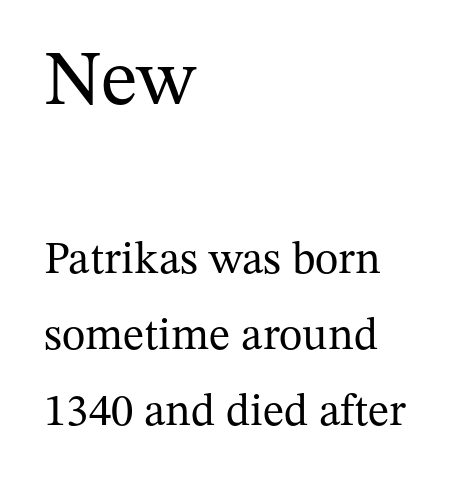
{"serif": "yes", "italic": "no", "bold": "no", "weight": "regular", "width": "normal", "stroke_contrast": "medium", "x_height": "medium", "monospaced": "no", "underline": "no", "align": "left", "line_spacing": "normal", "line_spacing_ratio": 1.69, "letter_spacing": "normal", "letter_spacing_em": 0.0, "larger_block": "first", "size_ratio": 1.73, "glyph_px": 78}
